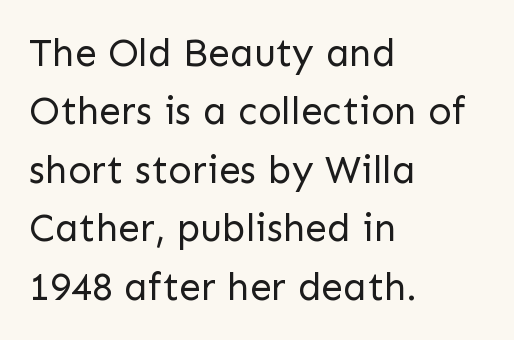
Spacing between characters is what you'd get straight out of the box. Stems and bowls with no extra thickness — not bold. Note the varied advance widths — an 'i' is clearly narrower than an 'm'. The words here are not underlined. Typographically, this falls in the sans-serif category. Horizontal bands of white between lines are of average thickness.
